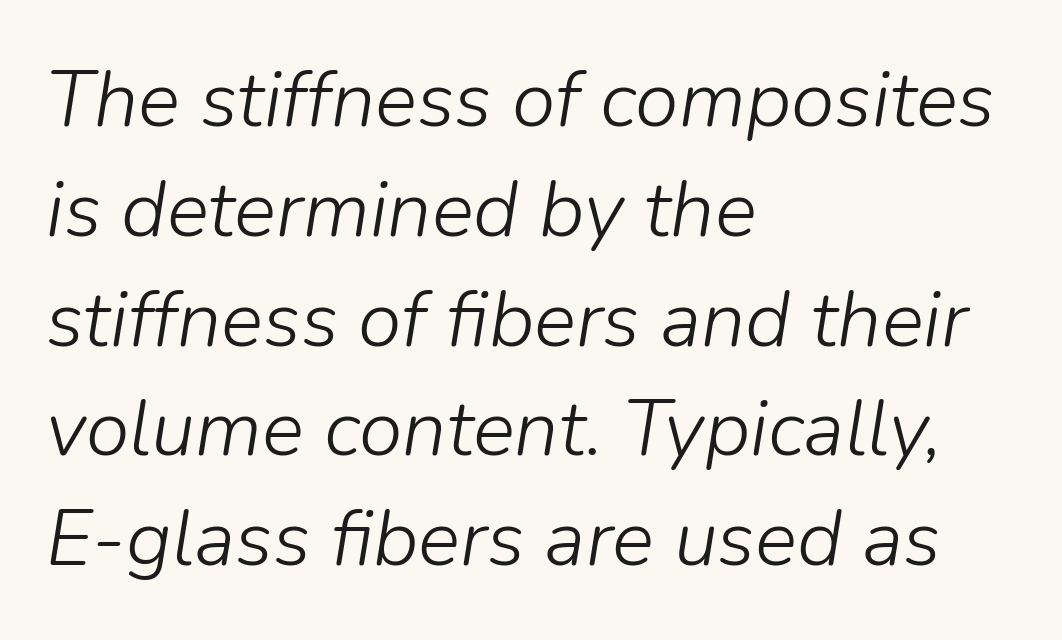
Compared with typical paragraphs, the rows here are spaced about the same. The font is comparable to plain body text, perhaps lighter. The zone under the glyphs is completely vacant. The axis of the letterforms is tilted away from vertical. Default kerning and tracking; the words read as compact shapes.
